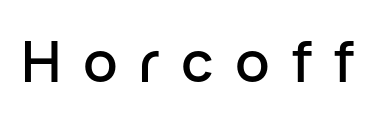
The image shows 57 px sans-serif type, upright; set unusually wide letter spacing (+0.37 em), not underlined; low stroke contrast and a medium x-height.
